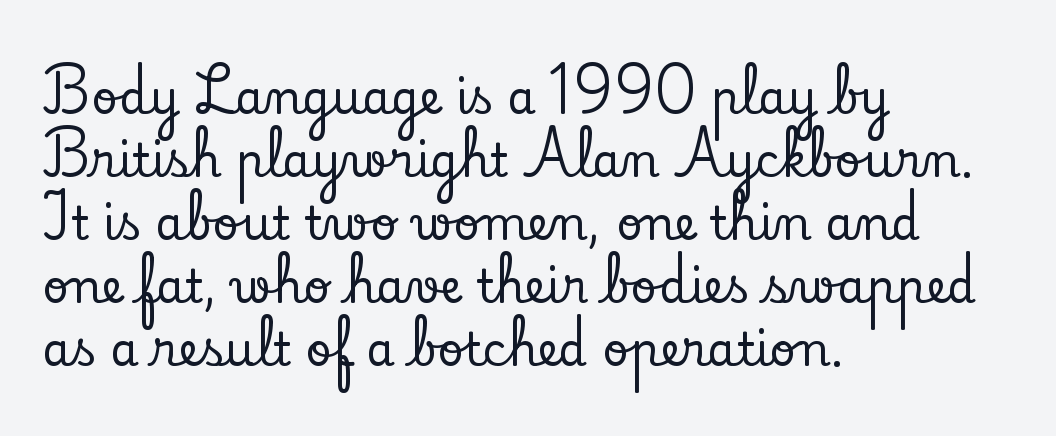
Q: Is the text italic (slanted)? A: No, it is upright.
Q: Is the typeface a serif or a sans-serif typeface? A: Serif.
Q: Is the text underlined? A: No.
Q: How is the paragraph aligned? A: Left-aligned.
Q: Is the spacing between letters normal or unusually wide? A: Normal.
Q: Is the spacing between lines tight, normal or loose? A: Normal.
Q: Width (condensed, normal, or wide)? A: Normal.
Q: Stroke contrast? A: Low.
Q: x-height? A: Small.
Q: Monospaced? A: No.
